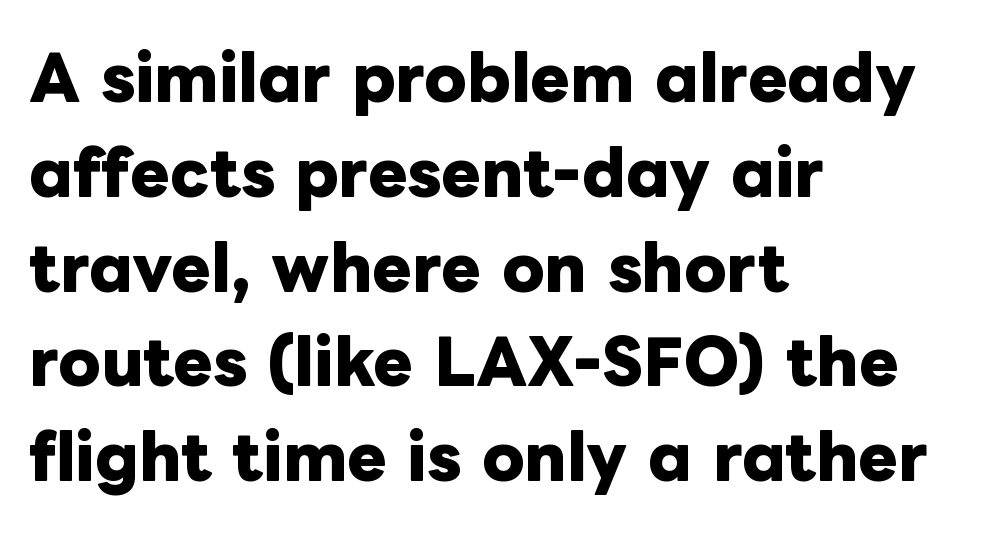
Unmarked baselines from the first word to the last. Short and long lines alike share a common starting point at left. Rendered with straight, roman letterforms. The letterforms sit shoulder to shoulder at normal distance. The font is running at its bold setting. Whoever set this chose a conventional vertical rhythm.
